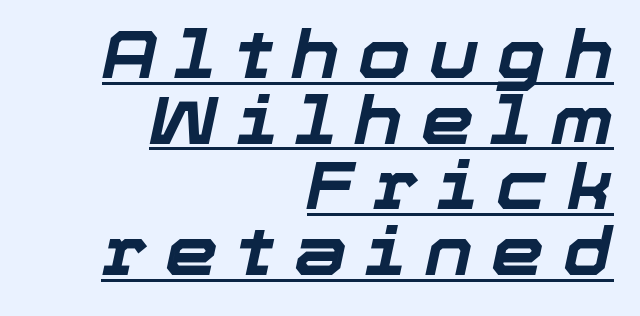
The font's italic variant was chosen for this text. The block of text is dense from top to bottom, with scant space between rows. I'd describe the lettering as bold — thick and assertive. Display-style spreading of the glyphs; the letterfit is very open. The lines in this sample share a right terminus and differ only in where they begin. The lettering is marked with a stroke running underneath it.
